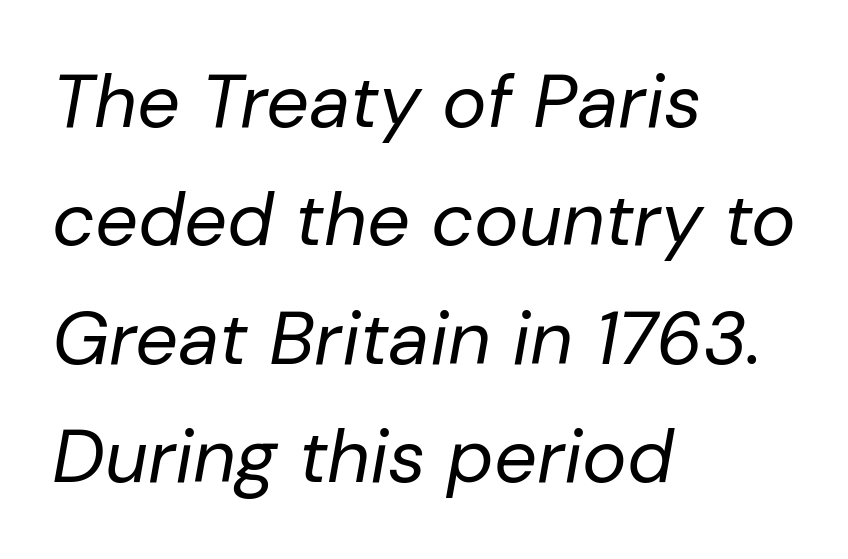
{"italic": "yes", "lean": "right", "slant_degrees": 10, "bold": "no", "weight": "regular", "width": "normal", "stroke_contrast": "low", "x_height": "medium", "monospaced": "no", "underline": "no", "align": "left", "line_spacing": "normal", "line_spacing_ratio": 1.58, "letter_spacing": "normal", "letter_spacing_em": 0.0, "glyph_px": 75}
